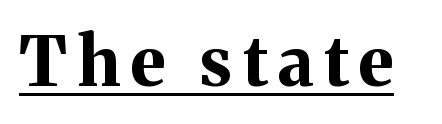
{"serif": "yes", "italic": "no", "bold": "yes", "weight": "bold", "width": "normal", "stroke_contrast": "medium", "x_height": "medium", "monospaced": "no", "underline": "yes", "glyph_px": 68}
